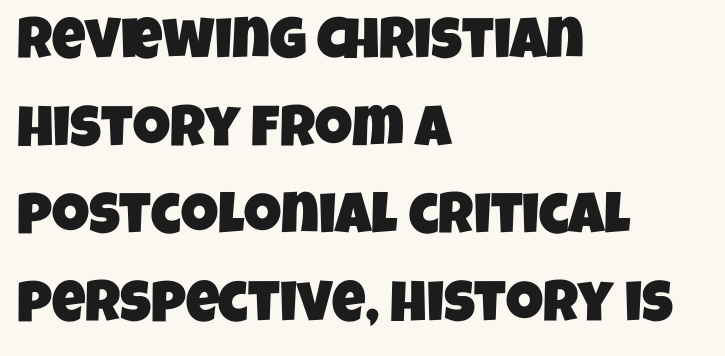
Q: Is the typeface a serif or a sans-serif typeface? A: Sans-serif.
Q: Is the text underlined? A: No.
Q: How is the paragraph aligned? A: Left-aligned.
Q: Is the spacing between letters normal or unusually wide? A: Normal.
Q: Is the spacing between lines tight, normal or loose? A: Normal.
Q: Width (condensed, normal, or wide)? A: Condensed.
Q: Stroke contrast? A: Low.
Q: x-height? A: Large.
Q: Monospaced? A: No.
